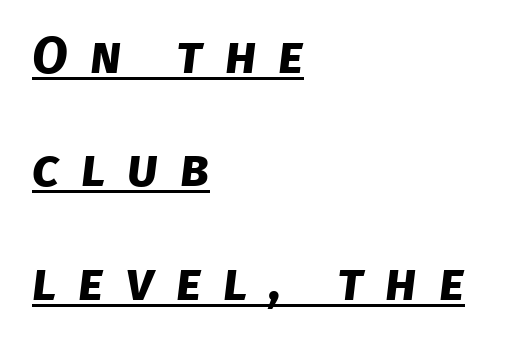
Is this a sans? Yes — the strokes have no serifs. Is there an underline? Yes — a line sits under the letters. These lines have a slow, spaced-out rhythm from letter to letter. These lines are rendered in a variable-pitch font. The passage is arranged the way most books set body copy — flush left. The letters are bold, with thick, heavy strokes.
